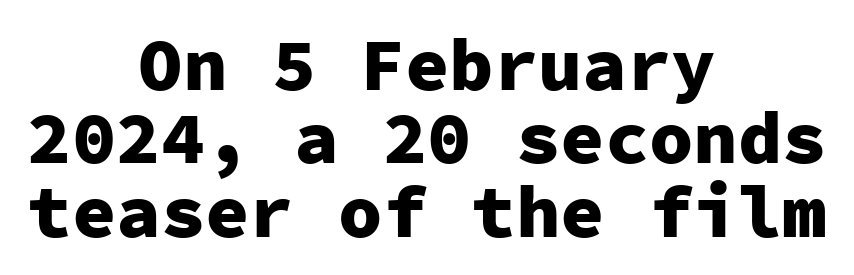
{"serif": "no", "italic": "no", "bold": "yes", "weight": "heavy", "width": "normal", "stroke_contrast": "low", "x_height": "medium", "monospaced": "yes", "underline": "no", "align": "center", "line_spacing": "tight", "line_spacing_ratio": 0.99, "letter_spacing": "normal", "letter_spacing_em": 0.0, "glyph_px": 74}
